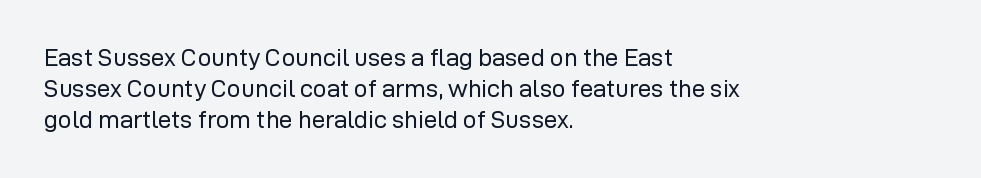
The image shows 24 px text type, upright; set left-aligned, normal line spacing (1.3x), normal letter spacing, not underlined.
